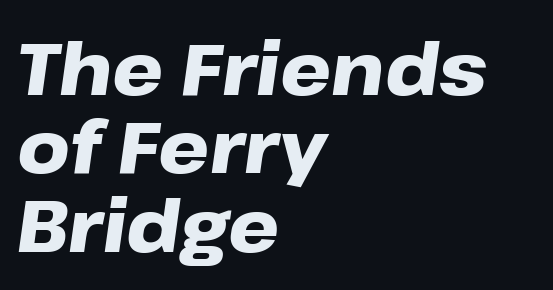
This is oblique type, the kind used for emphasis or titles. The space beneath each line is pristine and unruled. Thick stems and heavy bowls — unmistakably bold. Does extra space separate the letters? No, they use regular spacing. In terms of leading, this rendering errs on the cramped side. Layout note: lines flush left.
